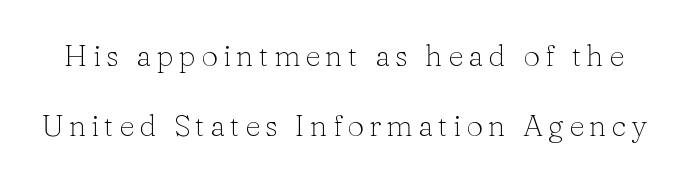
The letterforms sit at book weight or below. The foot of each line stays bare and open. Little horizontal feet cap the strokes, marking this as serif type. Is this a fixed-width face? No — the glyphs have proportional, varying widths. The letters stand upright; this is a roman face. How would I describe the line gaps? Wide and relaxed.
